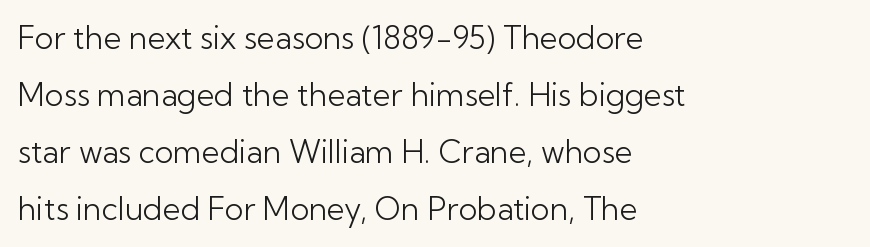
The image shows 31 px light sans-serif type, upright; set left-aligned, line spacing 1.84x, normal letter spacing, not underlined; low stroke contrast and a medium x-height.
